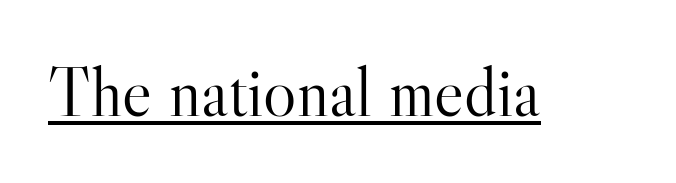
Q: Is the text bold? A: No.
Q: Is the text italic (slanted)? A: No, it is upright.
Q: Is the typeface a serif or a sans-serif typeface? A: Serif.
Q: Is the text underlined? A: Yes.
Q: Is the spacing between letters normal or unusually wide? A: Normal.
Q: Width (condensed, normal, or wide)? A: Normal.
Q: Stroke contrast? A: High.
Q: x-height? A: Small.
Q: Monospaced? A: No.
